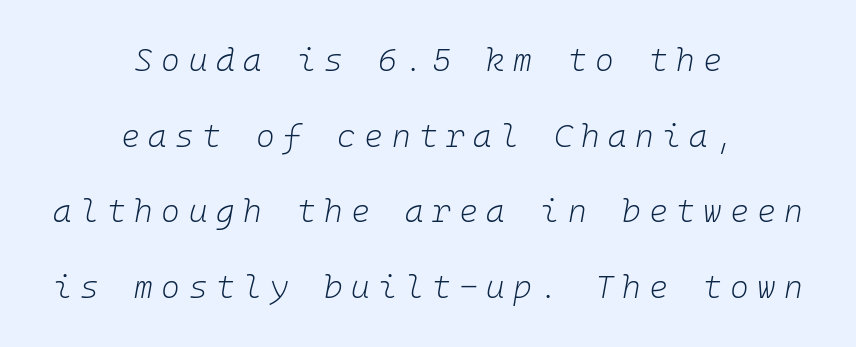
Q: Is the text bold? A: No.
Q: Is the text italic (slanted)? A: Yes, it leans right by about 10 degrees.
Q: Is the text underlined? A: No.
Q: How is the paragraph aligned? A: Centered.
Q: Is the spacing between letters normal or unusually wide? A: Unusually wide.
Q: Is the spacing between lines tight, normal or loose? A: Loose.
Q: Width (condensed, normal, or wide)? A: Normal.
Q: Stroke contrast? A: Low.
Q: x-height? A: Medium.
Q: Monospaced? A: Yes.
